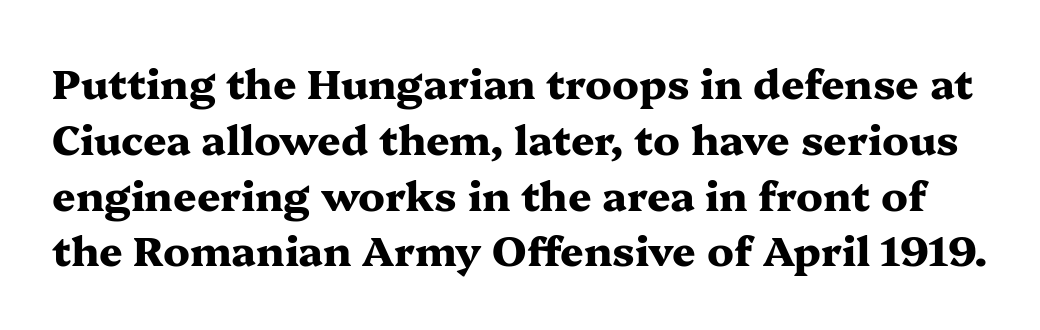
The characters look thick and weighty, a clear bold. Font category for this specimen: serif. The face used here is proportionally spaced, like ordinary book or web type. The lettering stays uniformly vertical, giving the passage a roman look. Any mark beneath the type? The region is blank. The tracking reads as untouched default to a designer's eye.
